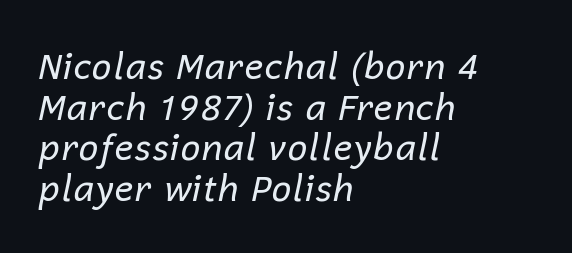
{"italic": "yes", "lean": "right", "slant_degrees": 12, "bold": "no", "weight": "regular", "width": "normal", "stroke_contrast": "low", "x_height": "medium", "monospaced": "no", "underline": "no", "align": "left", "line_spacing": "tight", "line_spacing_ratio": 1.13, "letter_spacing": "normal", "letter_spacing_em": 0.0, "glyph_px": 36}
